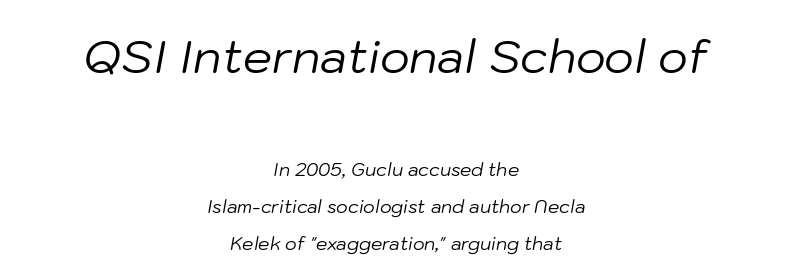
Q: Is the text bold? A: No.
Q: Is the text italic (slanted)? A: Yes, it leans right by about 10 degrees.
Q: Is the text underlined? A: No.
Q: How is the paragraph aligned? A: Centered.
Q: Is the spacing between letters normal or unusually wide? A: Normal.
Q: Is the spacing between lines tight, normal or loose? A: Loose.
Q: Which block of text is set in a larger size, the first (top) or the second (bottom)? A: The first (top) one.
Q: Width (condensed, normal, or wide)? A: Normal.
Q: Stroke contrast? A: Low.
Q: x-height? A: Medium.
Q: Monospaced? A: No.
